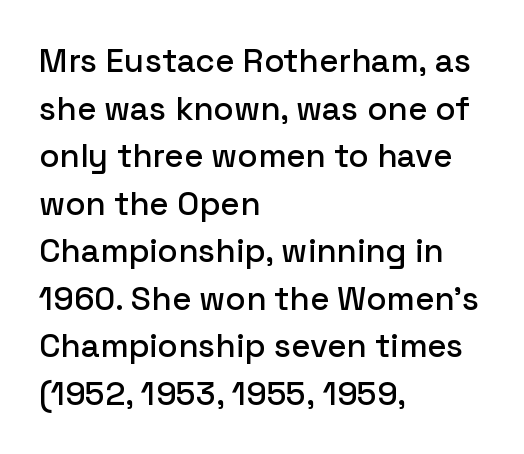
The image shows 33 px sans-serif type, upright; set left-aligned, normal line spacing (1.44x), normal letter spacing, not underlined; low stroke contrast and a medium x-height.
